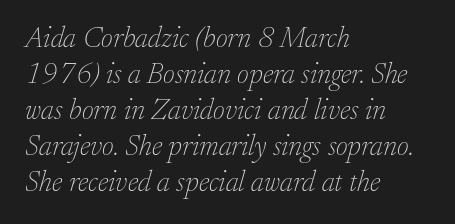
No extra ink here — the face is not bold. Regarding serifs, this sample has them. This rendering leaves character spacing at its baseline value. All the whitespace from short lines collects on the right. Varying glyph widths throughout — classic text-font behaviour. A clean baseline with only descenders dipping below it.
